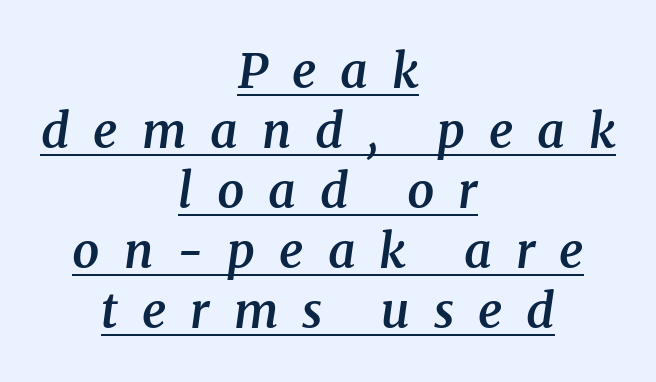
{"serif": "yes", "italic": "yes", "lean": "right", "slant_degrees": 8, "bold": "semi", "weight": "semibold", "width": "normal", "stroke_contrast": "medium", "x_height": "medium", "monospaced": "no", "underline": "yes", "align": "center", "line_spacing": "normal", "line_spacing_ratio": 1.25, "letter_spacing": "wide", "letter_spacing_em": 0.5, "glyph_px": 48}
